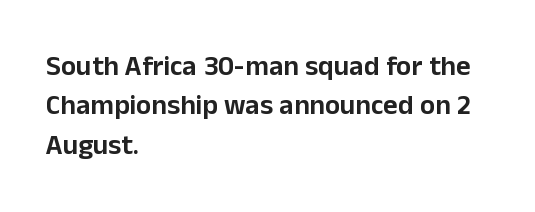
Q: Is the text italic (slanted)? A: No, it is upright.
Q: Is the typeface a serif or a sans-serif typeface? A: Sans-serif.
Q: Is the text underlined? A: No.
Q: How is the paragraph aligned? A: Left-aligned.
Q: Is the spacing between letters normal or unusually wide? A: Normal.
Q: Is the spacing between lines tight, normal or loose? A: Normal.
Q: Width (condensed, normal, or wide)? A: Normal.
Q: Stroke contrast? A: Low.
Q: x-height? A: Medium.
Q: Monospaced? A: No.
